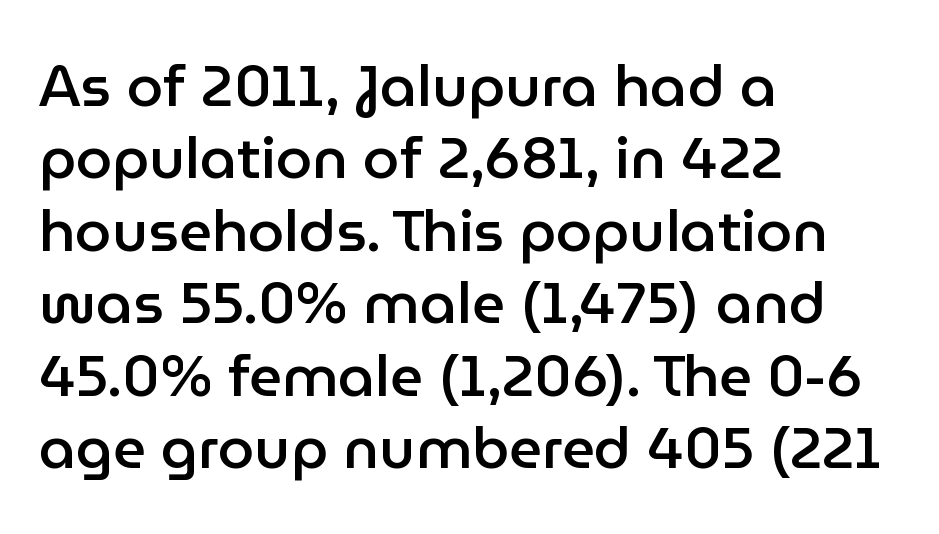
{"serif": "no", "italic": "no", "bold": "semi", "weight": "semibold", "width": "normal", "stroke_contrast": "low", "x_height": "medium", "monospaced": "no", "underline": "no", "align": "left", "line_spacing": "normal", "line_spacing_ratio": 1.25, "letter_spacing": "normal", "letter_spacing_em": 0.0, "glyph_px": 58}
